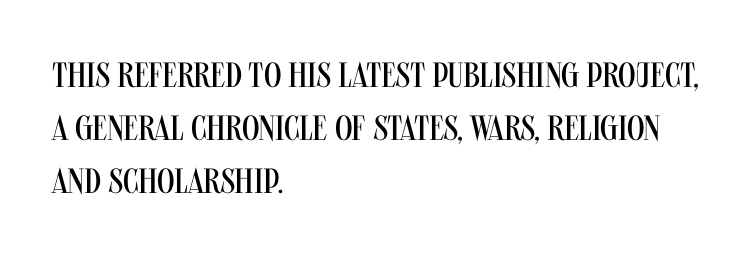
Q: Is the text bold? A: No.
Q: Is the text italic (slanted)? A: No, it is upright.
Q: Is the typeface a serif or a sans-serif typeface? A: Sans-serif.
Q: Is the text underlined? A: No.
Q: How is the paragraph aligned? A: Left-aligned.
Q: Is the spacing between letters normal or unusually wide? A: Normal.
Q: Is the spacing between lines tight, normal or loose? A: Normal.
Q: Width (condensed, normal, or wide)? A: Condensed.
Q: Stroke contrast? A: Medium.
Q: x-height? A: Large.
Q: Monospaced? A: No.
